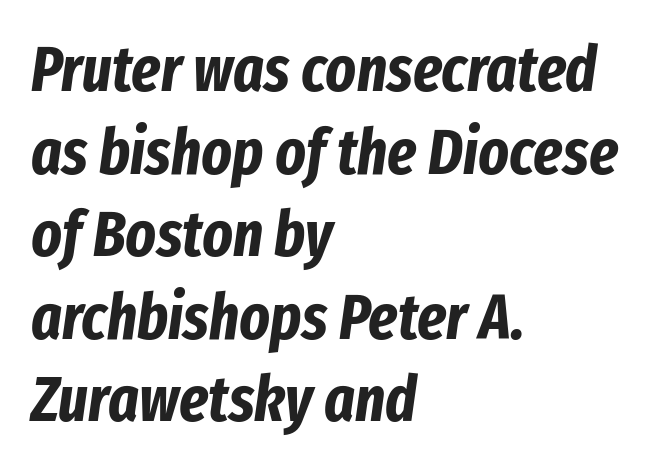
Q: Is the text bold? A: Yes.
Q: Is the text italic (slanted)? A: Yes, it leans right by about 8 degrees.
Q: Is the text underlined? A: No.
Q: How is the paragraph aligned? A: Left-aligned.
Q: Is the spacing between letters normal or unusually wide? A: Normal.
Q: Is the spacing between lines tight, normal or loose? A: Normal.
Q: Width (condensed, normal, or wide)? A: Condensed.
Q: Stroke contrast? A: Low.
Q: x-height? A: Medium.
Q: Monospaced? A: No.
